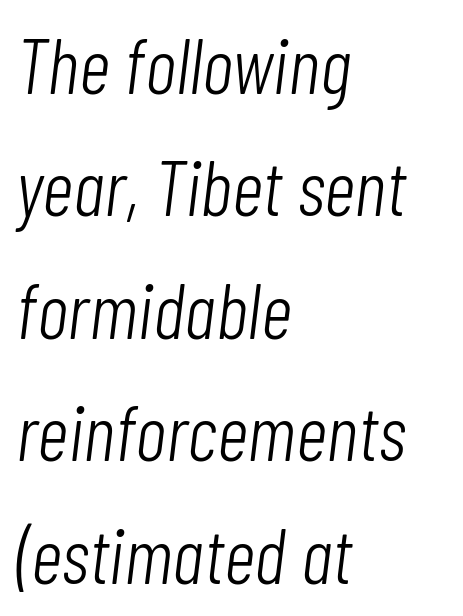
{"italic": "yes", "lean": "right", "slant_degrees": 7, "bold": "no", "weight": "light", "width": "condensed", "stroke_contrast": "low", "x_height": "medium", "monospaced": "no", "underline": "no", "align": "left", "line_spacing": "normal", "line_spacing_ratio": 1.57, "letter_spacing": "normal", "letter_spacing_em": 0.0, "glyph_px": 78}
